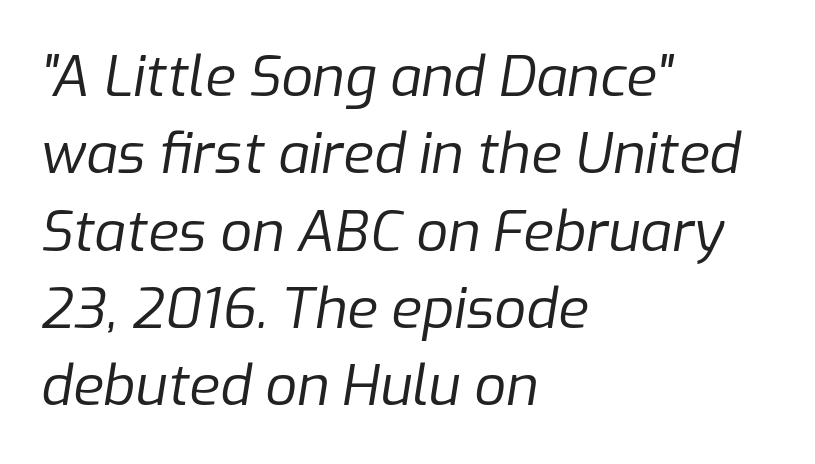
The image shows 56 px regular-weight type, italic (leaning right); set left-aligned, normal line spacing (1.38x), normal letter spacing, not underlined; low stroke contrast and a medium x-height.
